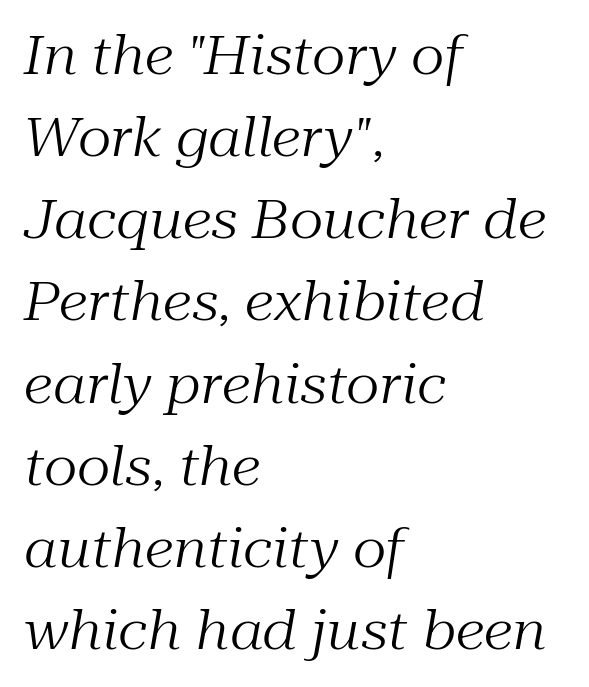
Is there much room between lines? A standard amount, neither cramped nor airy. Compared with ordinary roman type, these characters are visibly tilted. The strokes carry an ordinary text weight at most. Check under the words: just untouched page. Think of a printed novel: that variable character pitch is what you see here. No extra tracking has been applied to these lines.
